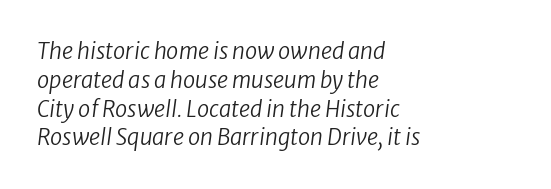
The image shows 22 px text type, italic (leaning right); set left-aligned, normal line spacing (1.31x), normal letter spacing, not underlined.
